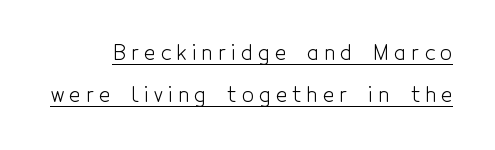
{"italic": "no", "bold": "no", "underline": "yes", "line_spacing": "loose", "line_spacing_ratio": 1.99, "letter_spacing": "wide", "letter_spacing_em": 0.26, "glyph_px": 21}
